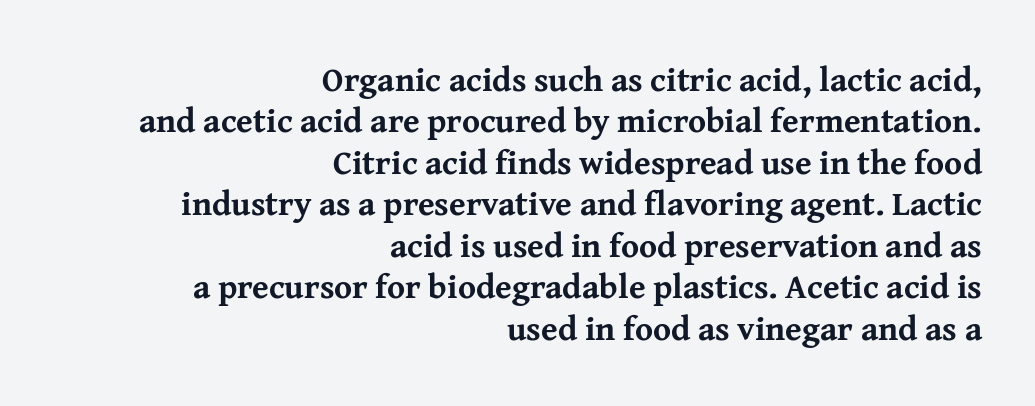
The image shows 34 px bold serif type, upright; set right-aligned, line spacing 1.22x, normal letter spacing, not underlined; medium stroke contrast and a medium x-height.
